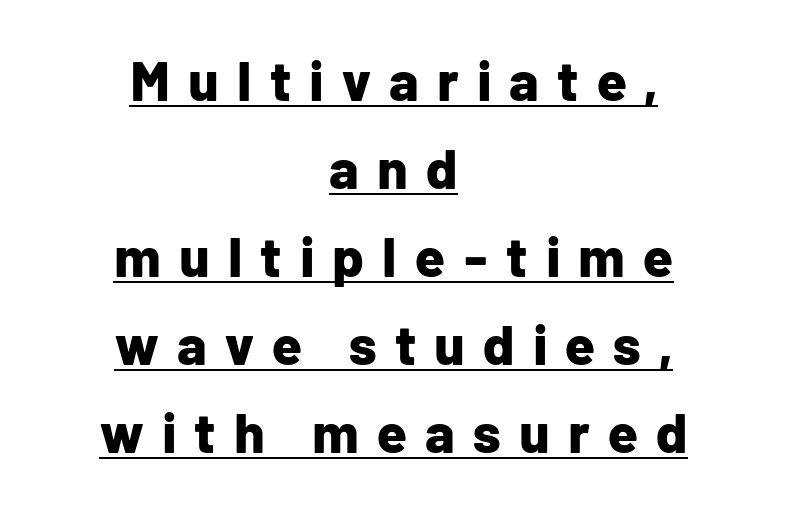
The image shows 55 px bold sans-serif type, upright; set centered, normal line spacing (1.6x), unusually wide letter spacing (+0.33 em), underlined; low stroke contrast and a medium x-height.
